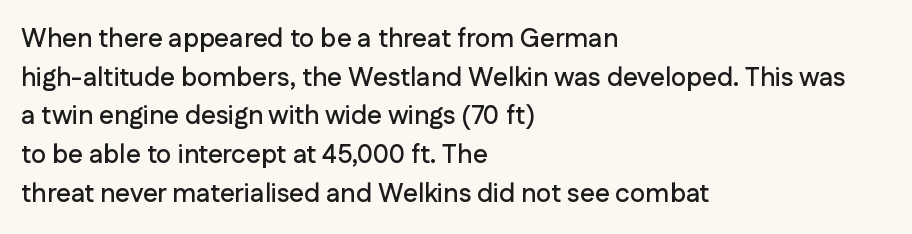
{"italic": "no", "underline": "no", "align": "left", "line_spacing": "normal", "line_spacing_ratio": 1.49, "letter_spacing": "normal", "letter_spacing_em": 0.0, "glyph_px": 26}
